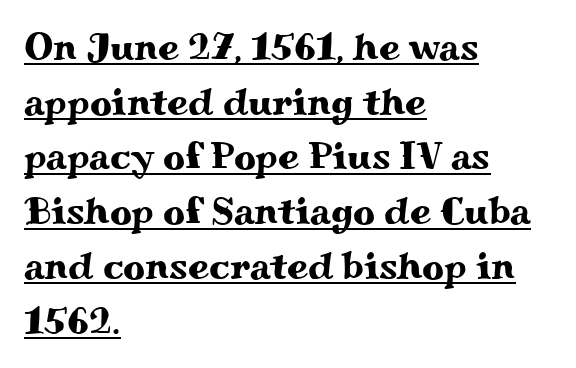
A typographer would call this underscored text. These lines are rendered in a variable-pitch font. Line starts are locked; line ends wander. These lines sit exactly where default settings would place them. Note: serifs present on the glyphs. This is the regular roman posture of the typeface.
